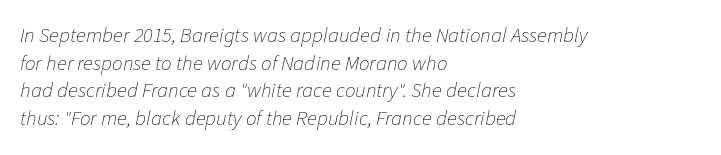
{"italic": "yes", "lean": "right", "slant_degrees": 11, "bold": "no", "underline": "no", "align": "left", "line_spacing": "normal", "line_spacing_ratio": 1.32, "letter_spacing": "normal", "letter_spacing_em": 0.0, "glyph_px": 21}
